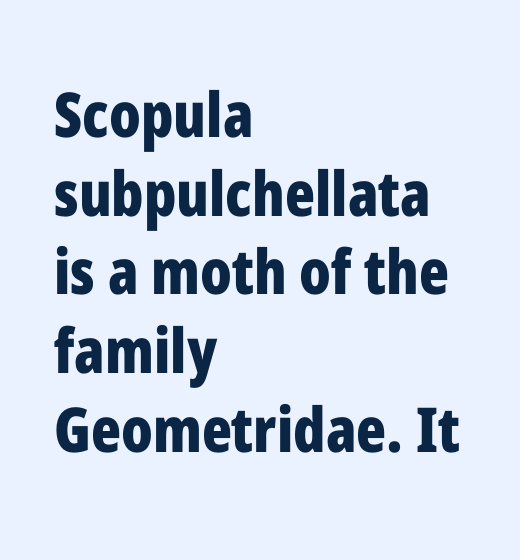
Q: Is the text bold? A: Yes.
Q: Is the text italic (slanted)? A: No, it is upright.
Q: Is the typeface a serif or a sans-serif typeface? A: Sans-serif.
Q: Is the text underlined? A: No.
Q: How is the paragraph aligned? A: Left-aligned.
Q: Is the spacing between letters normal or unusually wide? A: Normal.
Q: Is the spacing between lines tight, normal or loose? A: Normal.
Q: Width (condensed, normal, or wide)? A: Condensed.
Q: Stroke contrast? A: Low.
Q: x-height? A: Medium.
Q: Monospaced? A: No.
